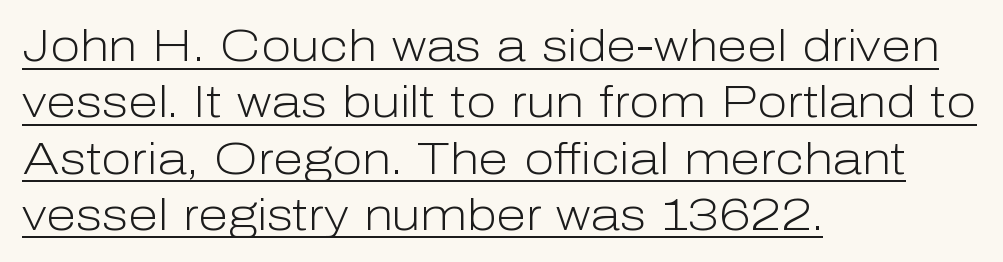
Q: Is the text bold? A: No.
Q: Is the text italic (slanted)? A: No, it is upright.
Q: Is the typeface a serif or a sans-serif typeface? A: Sans-serif.
Q: Is the text underlined? A: Yes.
Q: How is the paragraph aligned? A: Left-aligned.
Q: Is the spacing between letters normal or unusually wide? A: Normal.
Q: Is the spacing between lines tight, normal or loose? A: Normal.
Q: Width (condensed, normal, or wide)? A: Normal.
Q: Stroke contrast? A: Low.
Q: x-height? A: Medium.
Q: Monospaced? A: No.
